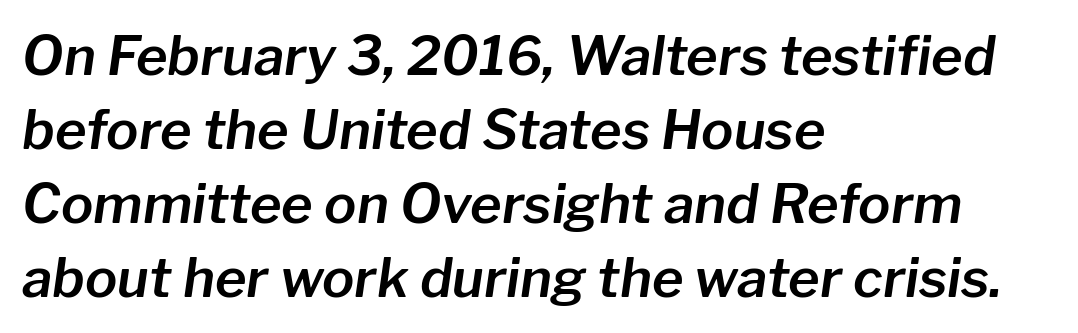
Q: Is the text italic (slanted)? A: Yes, it leans right by about 8 degrees.
Q: Is the text underlined? A: No.
Q: How is the paragraph aligned? A: Left-aligned.
Q: Is the spacing between letters normal or unusually wide? A: Normal.
Q: Is the spacing between lines tight, normal or loose? A: Normal.
Q: Width (condensed, normal, or wide)? A: Normal.
Q: Stroke contrast? A: Low.
Q: x-height? A: Medium.
Q: Monospaced? A: No.
